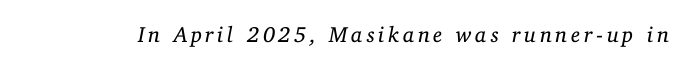
The image shows 22 px text type, italic (leaning right); set not underlined.
